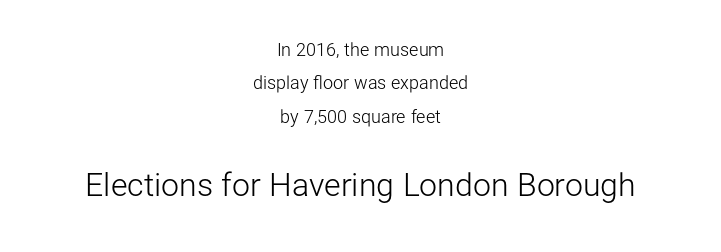
The image shows 32 px light sans-serif type, upright; set centered, line spacing 1.86x, normal letter spacing, not underlined; the second (bottom) block is 1.78x larger; low stroke contrast and a medium x-height.
